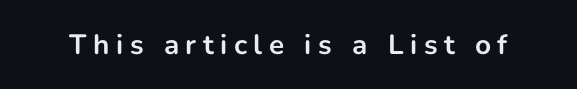
Q: Is the text bold? A: Yes.
Q: Is the text italic (slanted)? A: No, it is upright.
Q: Is the typeface a serif or a sans-serif typeface? A: Sans-serif.
Q: Is the text underlined? A: No.
Q: Is the spacing between letters normal or unusually wide? A: Unusually wide.
Q: Width (condensed, normal, or wide)? A: Normal.
Q: Stroke contrast? A: Low.
Q: x-height? A: Medium.
Q: Monospaced? A: No.
